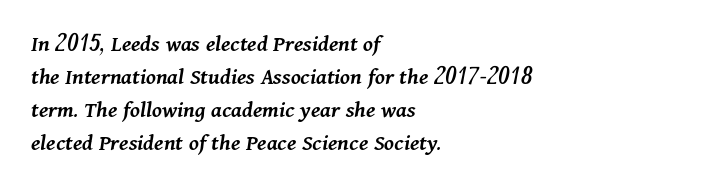
{"italic": "yes", "lean": "right", "slant_degrees": 11, "bold": "semi", "underline": "no", "align": "left", "line_spacing": "normal", "line_spacing_ratio": 1.37, "letter_spacing": "normal", "letter_spacing_em": 0.0, "glyph_px": 24}
